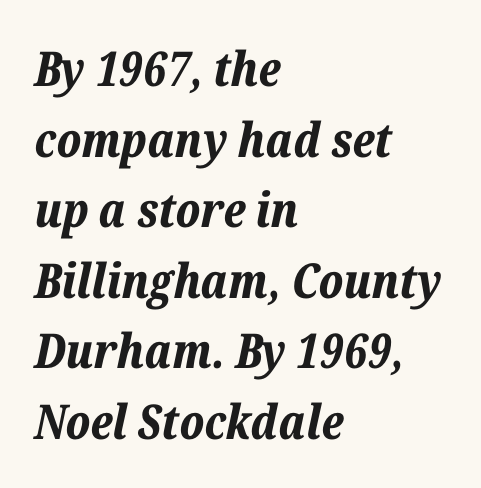
This sample is left-justified, so line endings fall wherever the words run out. These lines sit exactly where default settings would place them. The strip under each line holds only bare page. These lines were composed using italics.
